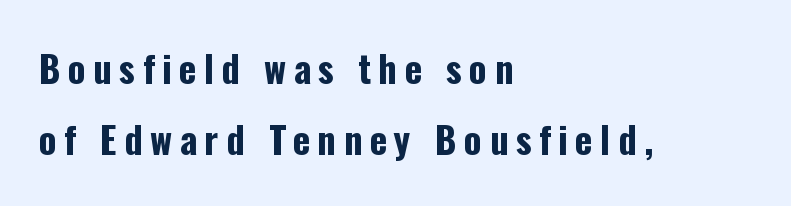
The image shows 37 px bold, condensed sans-serif type, upright; set left-aligned, loose line spacing (1.93x), unusually wide letter spacing (+0.2 em), not underlined; low stroke contrast and a medium x-height.
